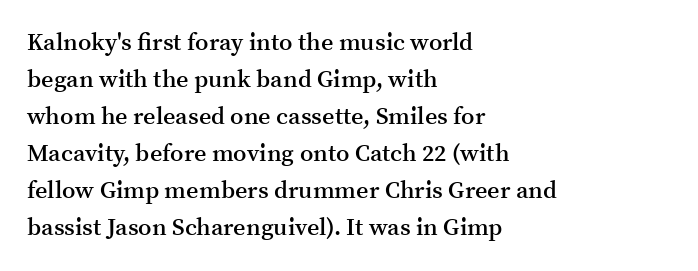
Q: Is the text bold? A: Semi-bold.
Q: Is the text italic (slanted)? A: No, it is upright.
Q: Is the text underlined? A: No.
Q: How is the paragraph aligned? A: Left-aligned.
Q: Is the spacing between letters normal or unusually wide? A: Normal.
Q: Is the spacing between lines tight, normal or loose? A: Normal.
